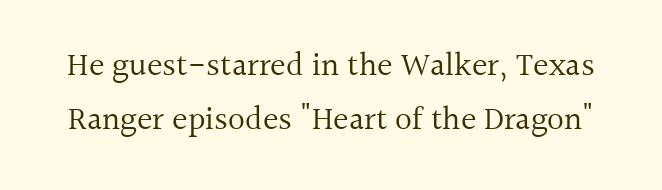
{"serif": "yes", "italic": "no", "bold": "no", "weight": "regular", "width": "normal", "x_height": "medium", "monospaced": "no", "underline": "no", "line_spacing": "normal", "line_spacing_ratio": 1.64, "letter_spacing": "normal", "letter_spacing_em": 0.0, "glyph_px": 33}
